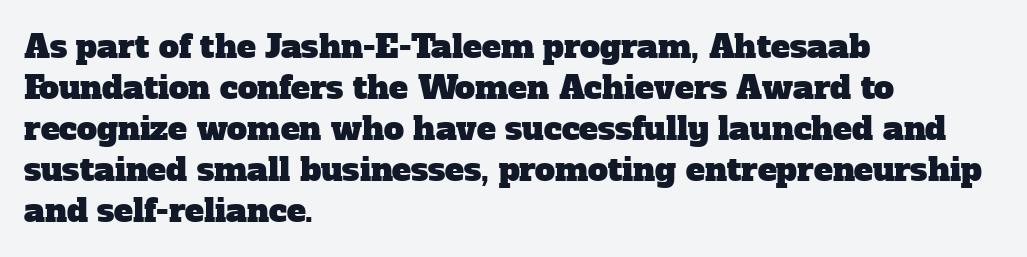
Type without underlining. Serifs: yes, visible at the terminals of the letterforms. Does the leading feel generous? No, just average. Is this a fixed-width face? No — the glyphs have proportional, varying widths. You could call the tracking neutral — neither tight nor loose. A classic flush-left, rag-right setting is used for this passage.
